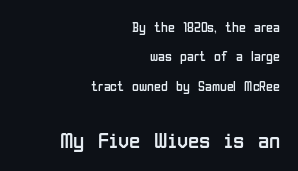
The image shows 23 px text type, upright; set right-aligned, loose line spacing (2.1x), normal letter spacing, not underlined; the second (bottom) block is 1.64x larger.
